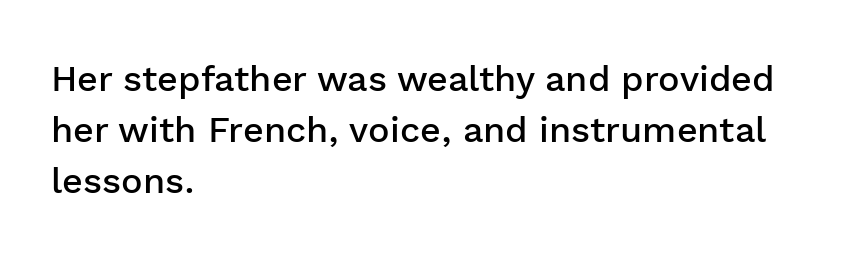
The image shows 36 px semibold sans-serif type, upright; set left-aligned, normal line spacing (1.42x), normal letter spacing, not underlined; low stroke contrast and a medium x-height.
